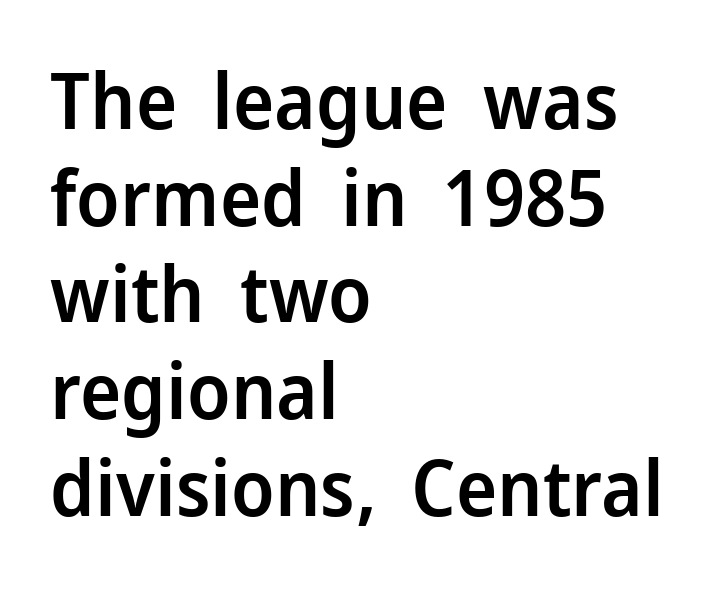
Bold? Not quite — semibold, heavier than regular but stopping short. You could not count columns in this text — the font is proportionally spaced. Notice how the stems are strictly vertical — no italics here. The zone under the glyphs is completely vacant. Typographically, this falls in the sans-serif category. Every row of glyphs begins at an identical x-position on the left.
